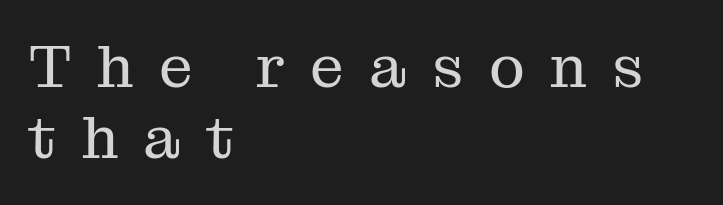
Old-style or modern, the face here clearly has serifs. A typesetter would call this heavily tracked-out type. Varying glyph widths throughout — classic text-font behaviour. Rendered with straight, roman letterforms. Summary of weight: not heavy and not bold.
